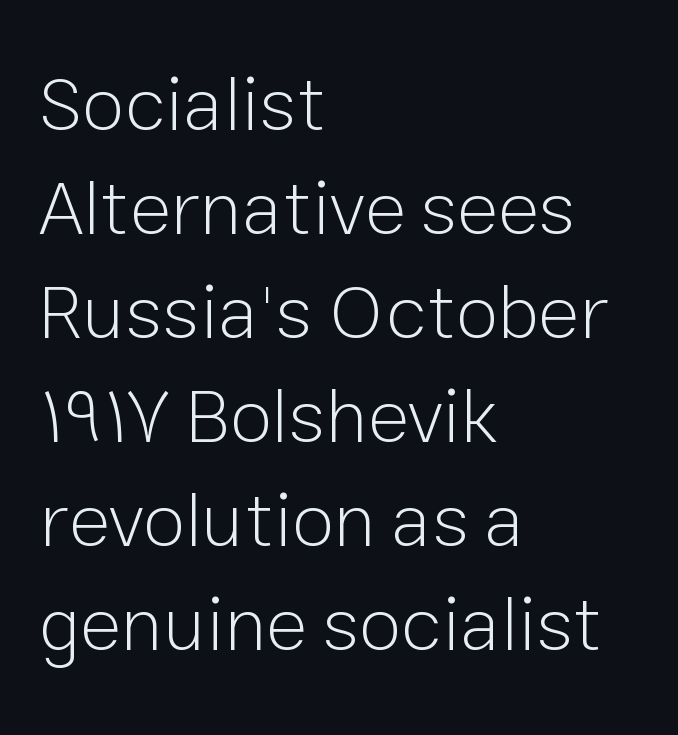
{"serif": "no", "italic": "no", "bold": "no", "weight": "light", "width": "normal", "stroke_contrast": "low", "x_height": "medium", "monospaced": "no", "underline": "no", "align": "left", "line_spacing": "normal", "line_spacing_ratio": 1.35, "letter_spacing": "normal", "letter_spacing_em": 0.0, "glyph_px": 77}
